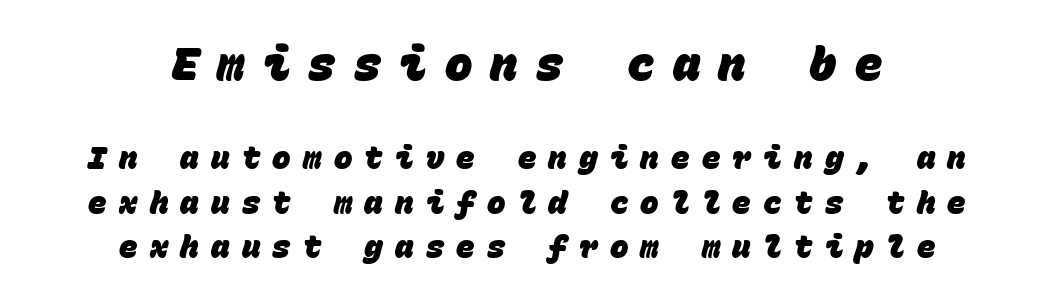
The passage shown is not underscored anywhere. Here the first block reads like a headline and the second like body copy. The paragraph shown floats in the horizontal middle. The passage shown is typed in a monospace face where columns stay perfectly aligned.
